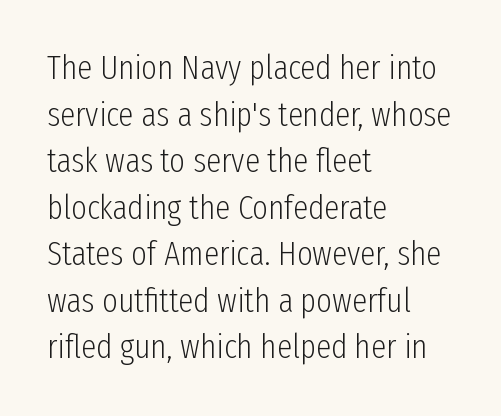
Lines of text with bare space underneath. Line spacing here is normal. Here the designer chose a conventional face with non-uniform glyph widths. The letterforms sit at book weight or below. The lines in this sample share a left origin and differ only in where they stop.
